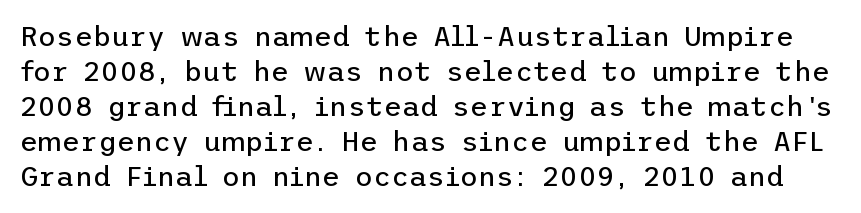
Q: Is the text bold? A: No.
Q: Is the text italic (slanted)? A: No, it is upright.
Q: Is the typeface a serif or a sans-serif typeface? A: Sans-serif.
Q: Is the text underlined? A: No.
Q: Is the spacing between letters normal or unusually wide? A: Normal.
Q: Is the spacing between lines tight, normal or loose? A: Normal.
Q: Width (condensed, normal, or wide)? A: Normal.
Q: Stroke contrast? A: Low.
Q: x-height? A: Medium.
